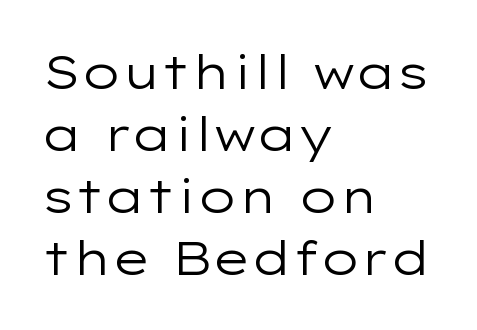
Vertically, the passage feels balanced, rows spaced as you'd expect. The face looks like a standard text weight, possibly lighter. Only glyphs here, with clear space below each row. Default kerning and tracking; the words read as compact shapes. The font's upright variant was chosen for this text. Alignment: flush left.
